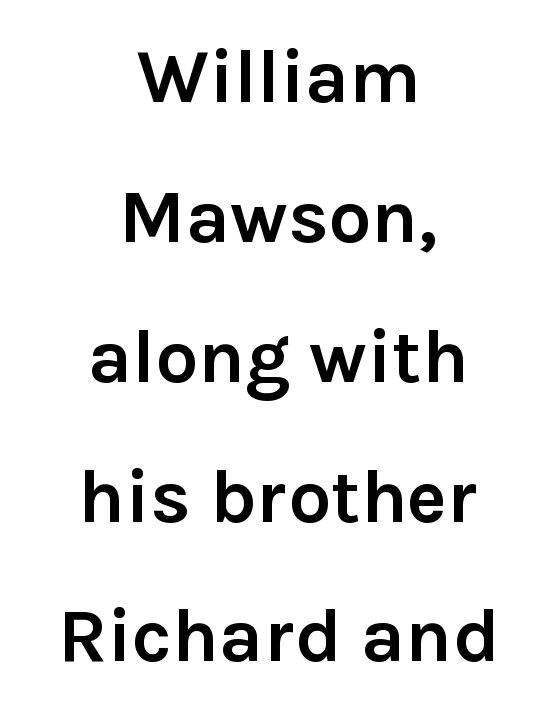
{"serif": "no", "italic": "no", "bold": "yes", "weight": "semibold", "width": "normal", "x_height": "medium", "monospaced": "no", "underline": "no", "align": "center", "line_spacing_ratio": 1.84, "letter_spacing": "normal", "letter_spacing_em": 0.0, "glyph_px": 76}
